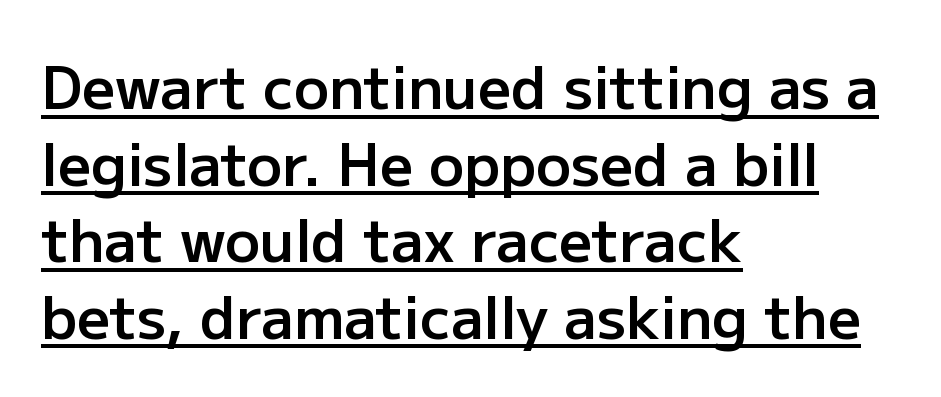
The font family rendered here belongs to the sans-serif group. When letters stand straight like this, we call the style roman or upright. Baseline-to-baseline distance is the conventional proportion of letter height. The passage shown is underscored from start to finish. Weight check: semibold — heavier than regular, not quite bold.
